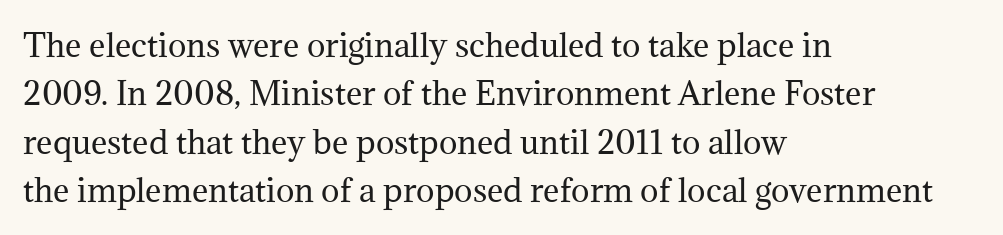
{"serif": "yes", "italic": "no", "bold": "no", "weight": "regular", "width": "normal", "stroke_contrast": "medium", "x_height": "medium", "monospaced": "no", "underline": "no", "align": "left", "line_spacing": "normal", "line_spacing_ratio": 1.56, "letter_spacing": "normal", "letter_spacing_em": 0.0, "glyph_px": 31}
